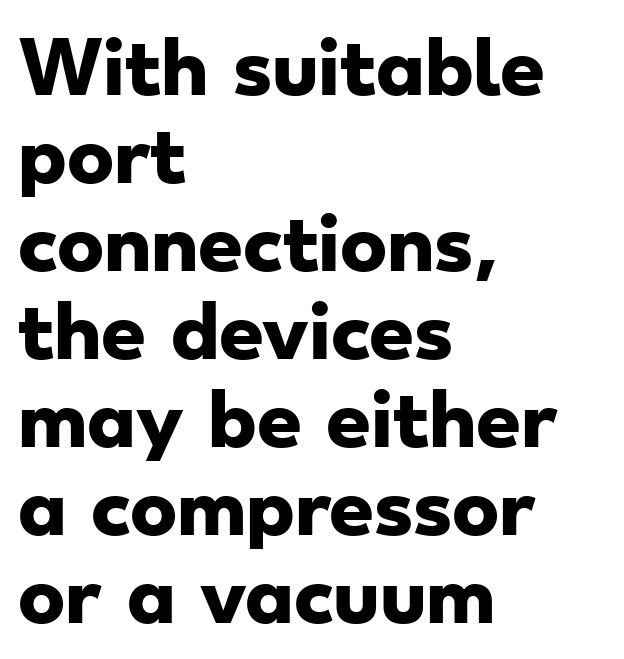
{"serif": "no", "bold": "yes", "weight": "heavy", "width": "wide", "stroke_contrast": "low", "x_height": "small", "monospaced": "no", "underline": "no", "align": "left", "line_spacing_ratio": 1.24, "letter_spacing": "normal", "letter_spacing_em": 0.0, "glyph_px": 71}
